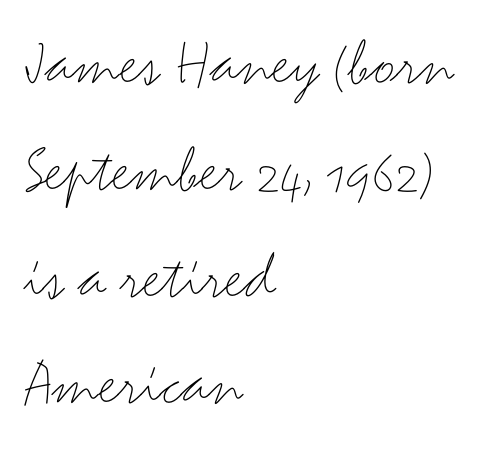
{"serif": "no", "bold": "no", "weight": "thin", "width": "wide", "stroke_contrast": "medium", "x_height": "small", "monospaced": "no", "underline": "no", "align": "left", "line_spacing": "normal", "line_spacing_ratio": 1.57, "letter_spacing": "normal", "letter_spacing_em": 0.0, "glyph_px": 68}
